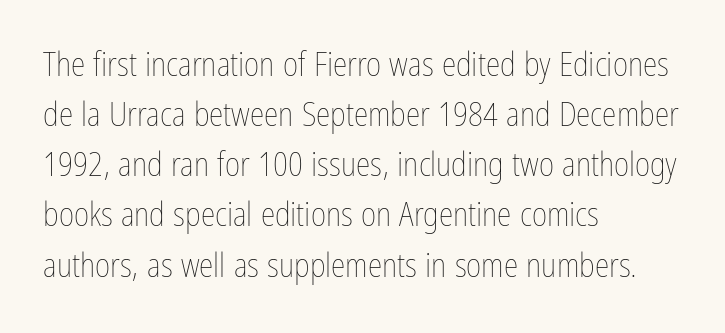
Nope, not italic — everything's standing straight. The passage shown is not bold in any degree. Summary of vertical rhythm: regular, with standard interline spacing. Compared with typical body copy, the letter spacing here is the same. The strip under each line holds only bare page. Layout note: lines flush left.
